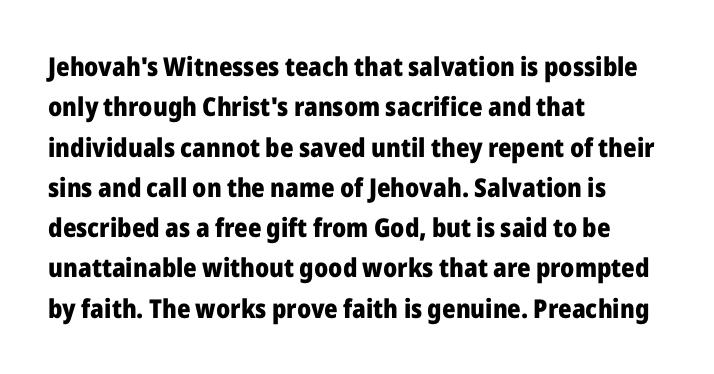
Q: Is the text bold? A: Yes.
Q: Is the text italic (slanted)? A: No, it is upright.
Q: Is the text underlined? A: No.
Q: How is the paragraph aligned? A: Left-aligned.
Q: Is the spacing between letters normal or unusually wide? A: Normal.
Q: Is the spacing between lines tight, normal or loose? A: Normal.
